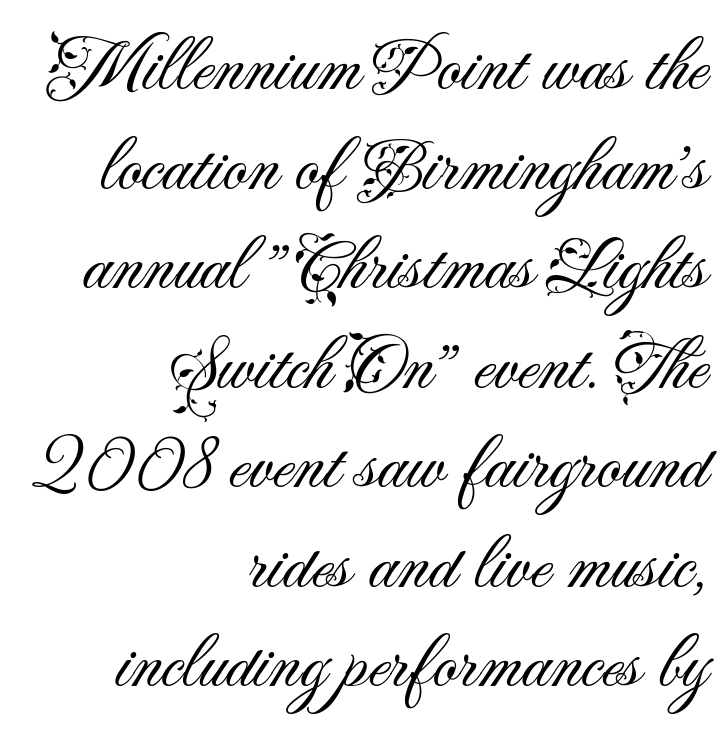
The image shows 76 px light sans-serif type; set right-aligned, normal line spacing (1.31x), normal letter spacing, not underlined; medium stroke contrast and a small x-height.
